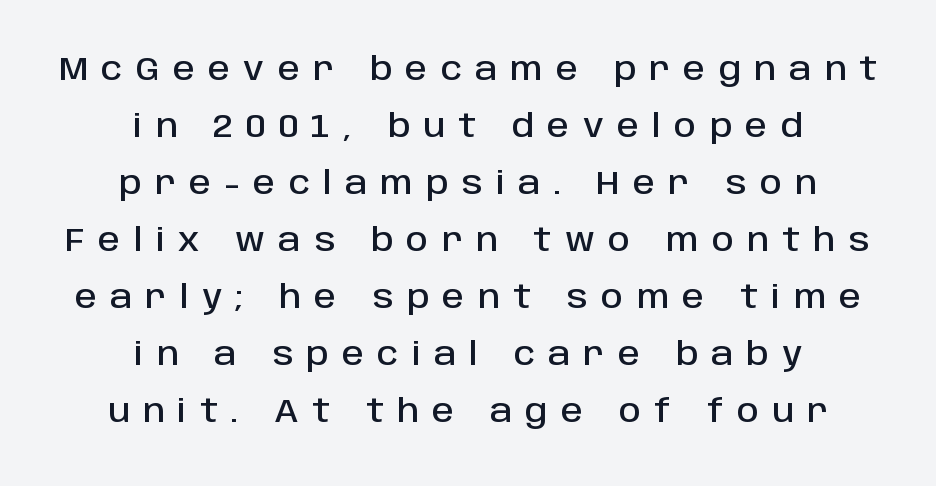
Characters follow at a spacing far wider than the type designer built in. Check the space under the baseline: it is left empty. The compositor balanced each line on the midline. Looks like regular typesetting: each glyph gets only the width it needs. Type style note: lacks serifs. Tall strokes in this sample are plumb rather than angled.
